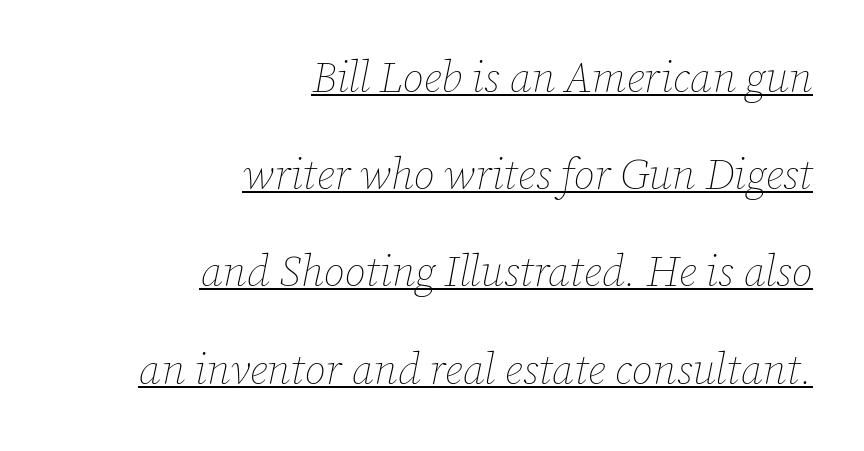
The image shows 43 px thin type, italic (leaning right); set right-aligned, loose line spacing (2.26x), normal letter spacing, underlined; low stroke contrast and a medium x-height.
